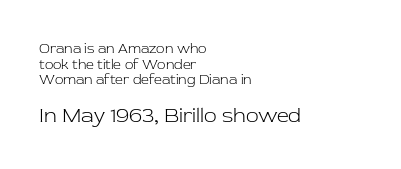
Is there any slant? The stems are plumb. You could barely slide anything between these rows. Which of the two is more prominent by size? The second, at the bottom. This sample is left-justified, so line endings fall wherever the words run out. These glyphs show unthickened strokes, regular width or finer. Underline: absent.
